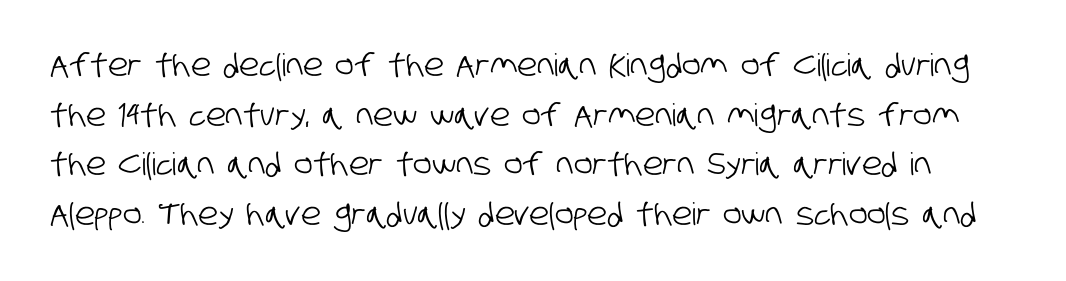
Line spacing here is normal. Each row of text sits above clean, open space. Proportional: the letters do not fall into vertical columns. Characters follow at the spacing the type designer built in. A sans-serif font was chosen for this passage.
